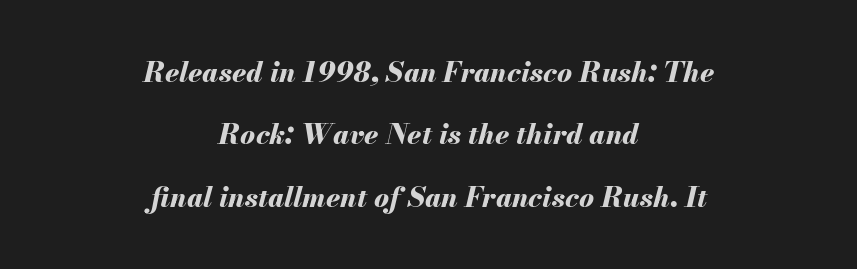
Q: Is the text bold? A: Yes.
Q: Is the text italic (slanted)? A: Yes, it leans right by about 13 degrees.
Q: Is the text underlined? A: No.
Q: How is the paragraph aligned? A: Centered.
Q: Is the spacing between letters normal or unusually wide? A: Normal.
Q: Is the spacing between lines tight, normal or loose? A: Loose.
Q: Width (condensed, normal, or wide)? A: Normal.
Q: Stroke contrast? A: Medium.
Q: x-height? A: Small.
Q: Monospaced? A: No.
